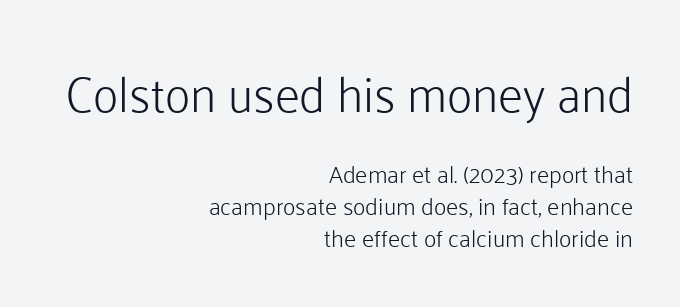
The image shows 49 px light sans-serif type, upright; set right-aligned, normal line spacing (1.33x), normal letter spacing, not underlined; the first (top) block is 2.04x larger; low stroke contrast and a medium x-height.
